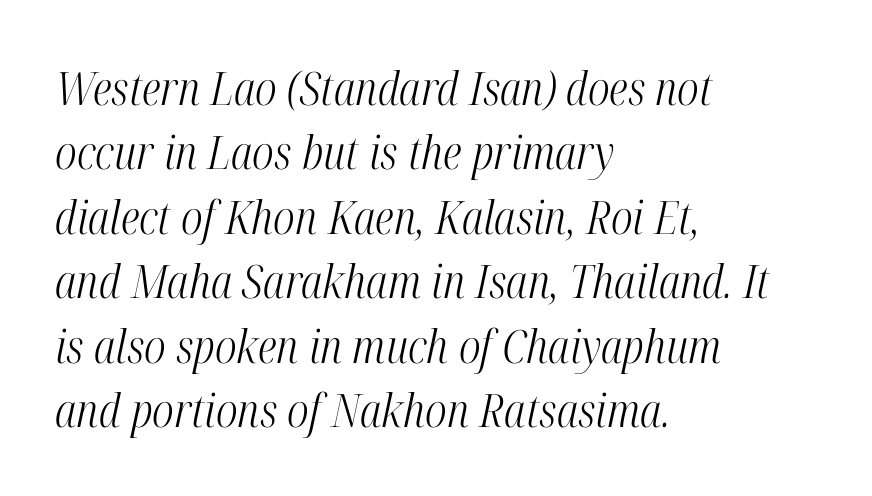
The image shows 46 px light, condensed serif type, italic (leaning right); set left-aligned, normal line spacing (1.4x), normal letter spacing, not underlined; high stroke contrast and a medium x-height.
